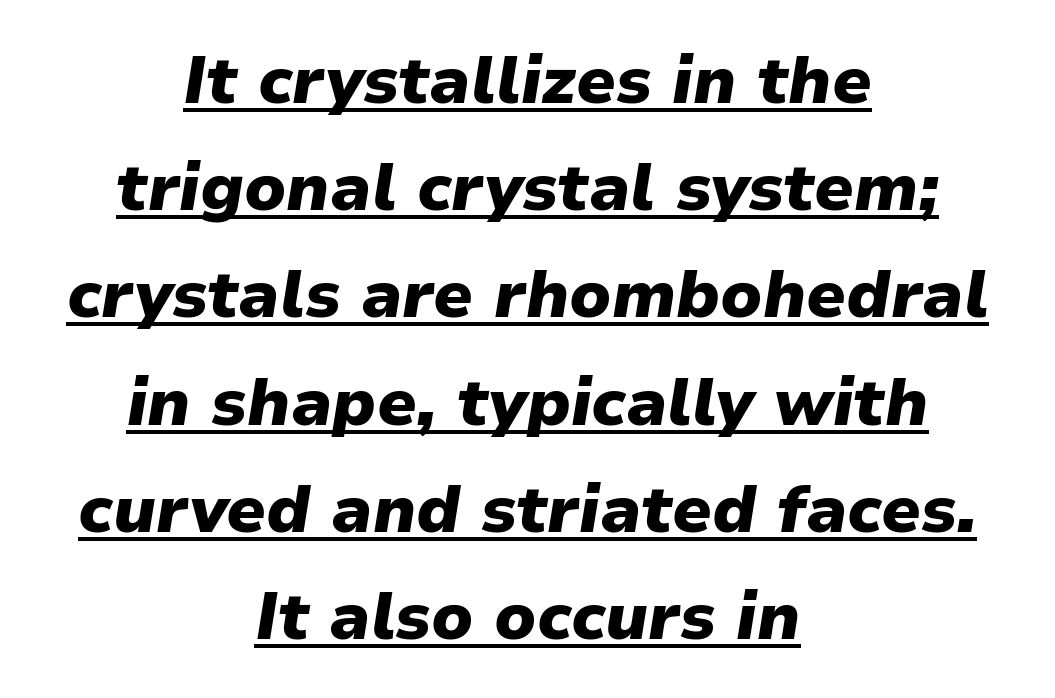
Q: Is the text bold? A: Yes.
Q: Is the text italic (slanted)? A: Yes, it leans right by about 9 degrees.
Q: Is the text underlined? A: Yes.
Q: How is the paragraph aligned? A: Centered.
Q: Is the spacing between letters normal or unusually wide? A: Normal.
Q: Is the spacing between lines tight, normal or loose? A: Normal.
Q: Width (condensed, normal, or wide)? A: Normal.
Q: Stroke contrast? A: Low.
Q: x-height? A: Medium.
Q: Monospaced? A: No.
